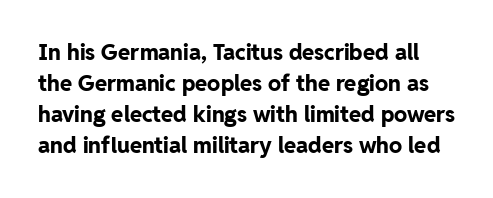
The lines sit at an ordinary, default distance from one another. The type sits square on the baseline with zero lean. Tracking here is standard; glyphs follow each other at the usual distance. The gap between lines stays unmarked. The letters are bold, with thick, heavy strokes.
